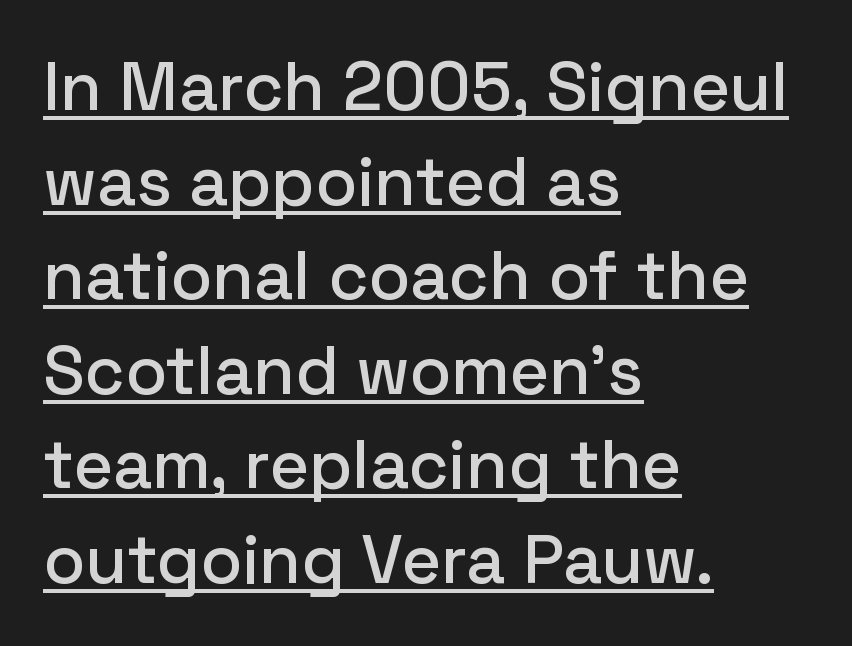
{"serif": "no", "italic": "no", "width": "normal", "stroke_contrast": "low", "x_height": "medium", "monospaced": "no", "underline": "yes", "align": "left", "line_spacing": "normal", "line_spacing_ratio": 1.39, "letter_spacing": "normal", "letter_spacing_em": 0.0, "glyph_px": 68}
